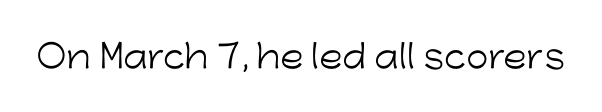
The image shows 32 px light sans-serif type, upright; set normal letter spacing, not underlined; low stroke contrast and a medium x-height.
